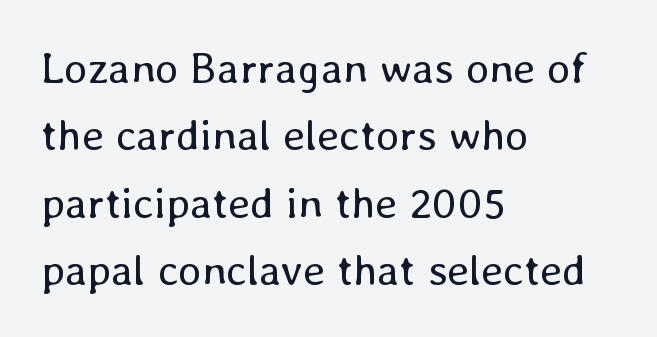
The image shows 44 px regular-weight type, upright; set left-aligned, normal line spacing (1.53x), normal letter spacing, not underlined; low stroke contrast and a medium x-height.
